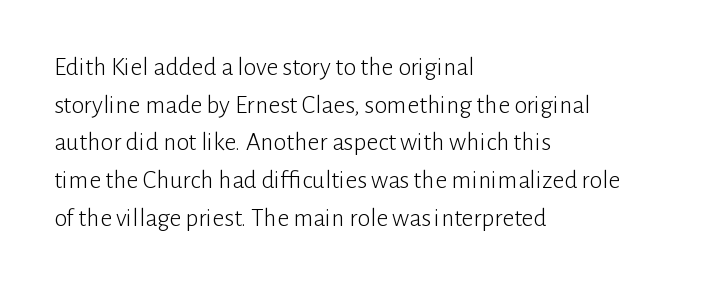
The image shows 26 px text type, upright; set left-aligned, normal line spacing (1.45x), normal letter spacing, not underlined.
